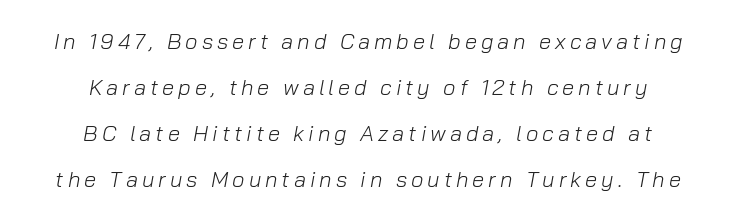
Every character sits at an angle, as italics do. Unbolded letterforms with no extra heft. Just letters on the line, the space beneath them empty. Teacher's note: observe the equal gaps on both sides — that is centered alignment.
